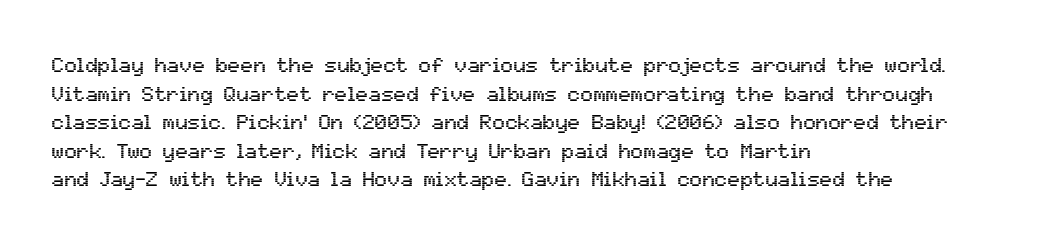
{"italic": "no", "underline": "no", "align": "left", "line_spacing": "normal", "line_spacing_ratio": 1.36, "letter_spacing": "normal", "letter_spacing_em": 0.0, "glyph_px": 21}
